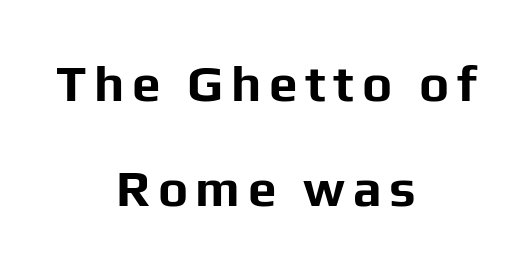
Type style note: lacks serifs. The words here are not underlined. Loosely led — the rows are spread out. The rendering positions every line midway between the sides. The rendering uses natural spacing where letterforms have individual widths. Quick note: not italic, upright.
